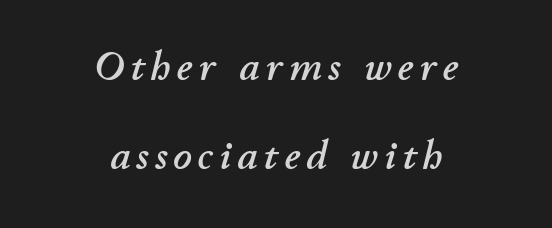
{"italic": "yes", "lean": "right", "slant_degrees": 11, "width": "normal", "stroke_contrast": "low", "x_height": "small", "monospaced": "no", "underline": "no", "align": "center", "line_spacing": "loose", "line_spacing_ratio": 2.17, "glyph_px": 41}
